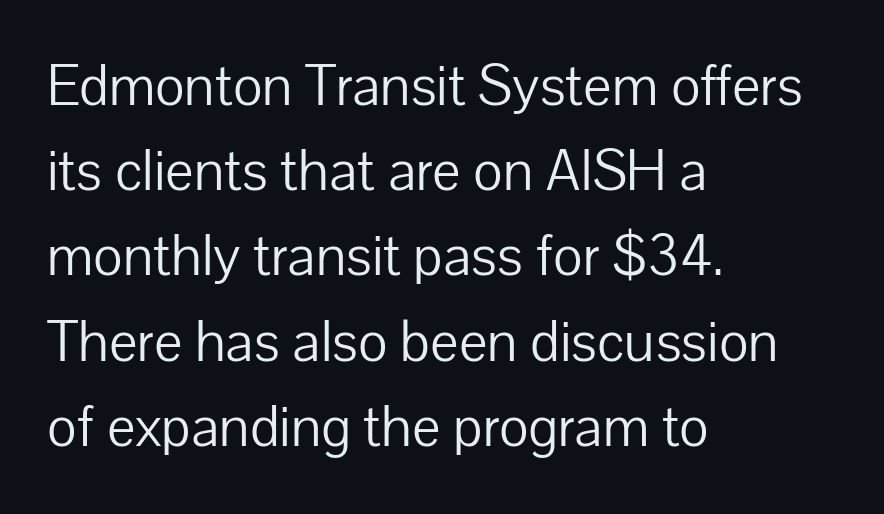
{"serif": "no", "italic": "no", "bold": "no", "weight": "light", "width": "normal", "stroke_contrast": "low", "x_height": "medium", "monospaced": "no", "underline": "no", "align": "left", "line_spacing": "normal", "line_spacing_ratio": 1.42, "letter_spacing": "normal", "letter_spacing_em": 0.0, "glyph_px": 60}
